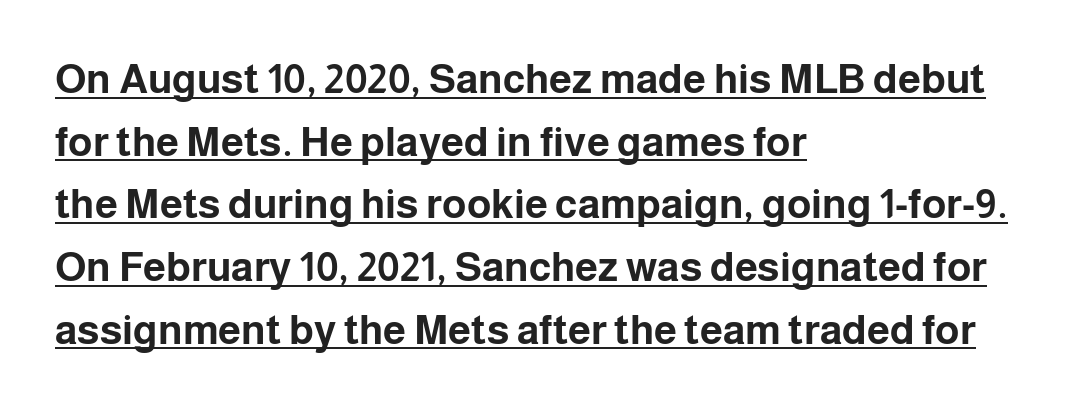
{"serif": "no", "italic": "no", "bold": "yes", "weight": "bold", "width": "normal", "stroke_contrast": "low", "x_height": "medium", "monospaced": "no", "underline": "yes", "align": "left", "line_spacing": "normal", "line_spacing_ratio": 1.53, "letter_spacing": "normal", "letter_spacing_em": 0.0, "glyph_px": 41}
